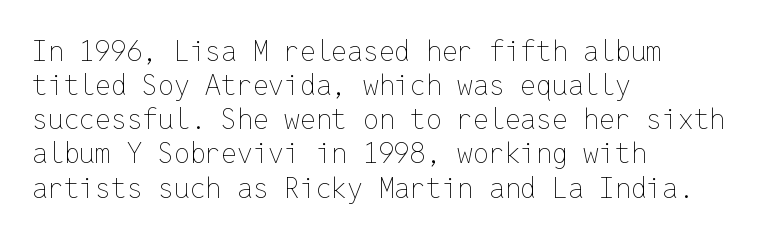
{"italic": "no", "bold": "no", "weight": "thin", "width": "normal", "stroke_contrast": "low", "x_height": "medium", "monospaced": "yes", "underline": "no", "align": "left", "line_spacing_ratio": 1.22, "letter_spacing": "normal", "letter_spacing_em": 0.0, "glyph_px": 28}
